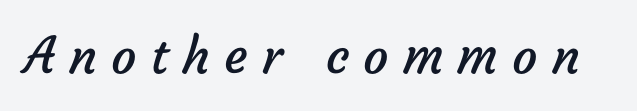
Q: Is the text bold? A: No.
Q: Is the typeface a serif or a sans-serif typeface? A: Sans-serif.
Q: Is the text underlined? A: No.
Q: Is the spacing between letters normal or unusually wide? A: Unusually wide.
Q: Width (condensed, normal, or wide)? A: Normal.
Q: Stroke contrast? A: Low.
Q: x-height? A: Medium.
Q: Monospaced? A: No.
